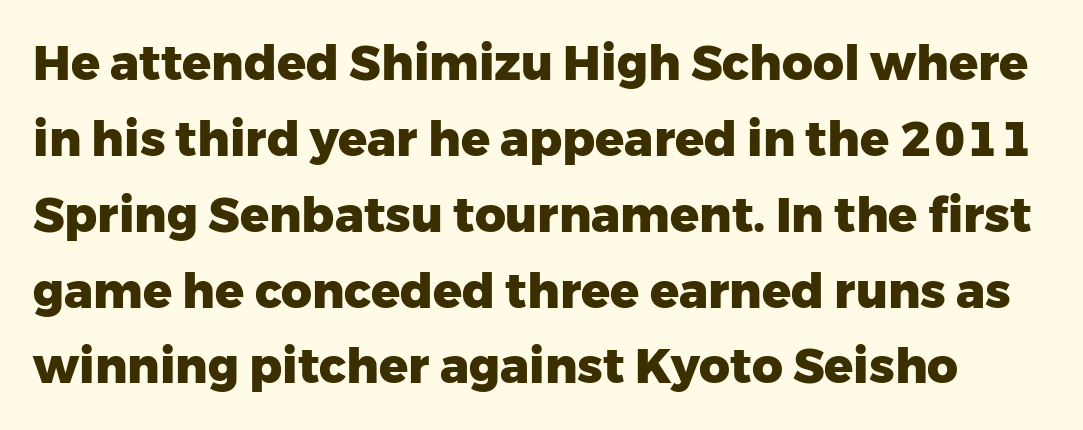
Vertical strokes here are truly vertical. This rendering leaves character spacing at its baseline value. This block has exactly the height ordinary leading produces. A clean baseline with only descenders dipping below it. Regarding serifs, this sample does without them. Caption: bold face, heavy strokes.
